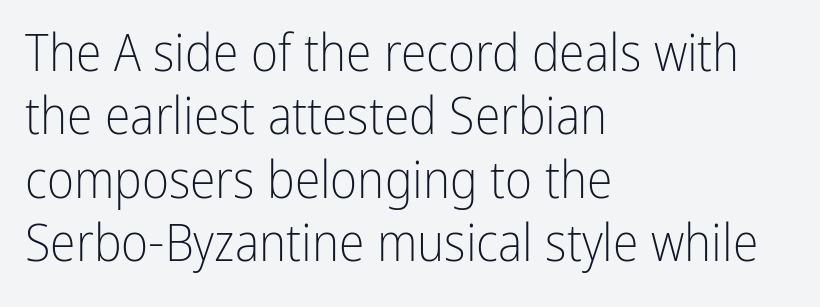
Font category for this specimen: sans-serif. No extra ink here — the face is not bold. Line starts are locked; line ends wander. The font's upright variant was chosen for this text. The letters sit at their default tracking, neither squeezed nor spread. Is this a fixed-width face? No — the glyphs have proportional, varying widths.
